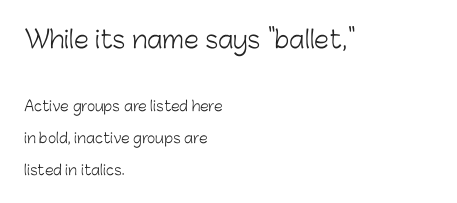
Descenders hang freely into open space. The paragraph has a hard left edge and a soft right edge. Quick note: interline space is abundant. The typeface has the unassuming heft of standard copy or less. The emphasis by scale lands on block number one, above. These lines keep a tight, regular rhythm from letter to letter.
